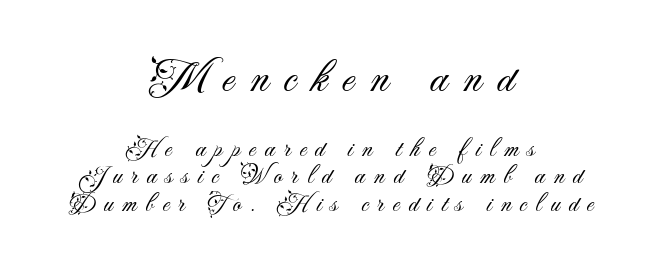
Q: Is the text bold? A: No.
Q: Is the text italic (slanted)? A: Yes.
Q: Is the typeface a serif or a sans-serif typeface? A: Sans-serif.
Q: Is the text underlined? A: No.
Q: How is the paragraph aligned? A: Centered.
Q: Is the spacing between letters normal or unusually wide? A: Unusually wide.
Q: Is the spacing between lines tight, normal or loose? A: Tight.
Q: Which block of text is set in a larger size, the first (top) or the second (bottom)? A: The first (top) one.
Q: Width (condensed, normal, or wide)? A: Normal.
Q: Stroke contrast? A: Medium.
Q: x-height? A: Small.
Q: Monospaced? A: No.
